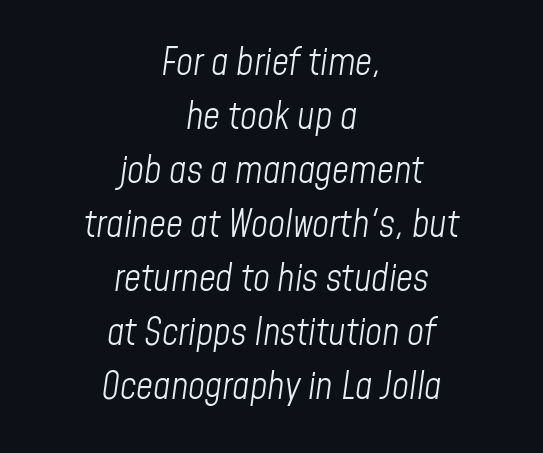
{"italic": "yes", "lean": "right", "slant_degrees": 8, "bold": "no", "weight": "light", "width": "condensed", "stroke_contrast": "low", "x_height": "medium", "monospaced": "no", "underline": "no", "align": "center", "line_spacing": "normal", "line_spacing_ratio": 1.46, "letter_spacing": "normal", "letter_spacing_em": 0.0, "glyph_px": 37}
